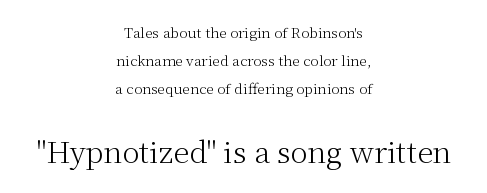
The image shows 29 px light serif type, upright; set centered, loose line spacing (2.01x), normal letter spacing, not underlined; the second (bottom) block is 2.07x larger; medium stroke contrast and a medium x-height.
